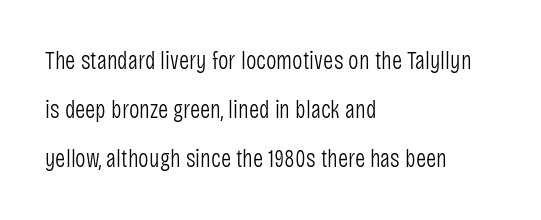
Anything drawn beneath the words? Only blank space. The font's upright variant was chosen for this text. Rows of type keep a wide berth in the vertical direction. Stems and bowls with no extra thickness — not bold.
